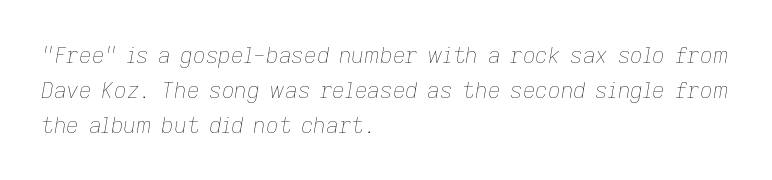
Underlining? Definitely not there. This sample uses an oblique cut, with every glyph tilted off the vertical. A student would call this left alignment; a typographer would say flush left, rag right. Does the leading feel generous? No, just average.
